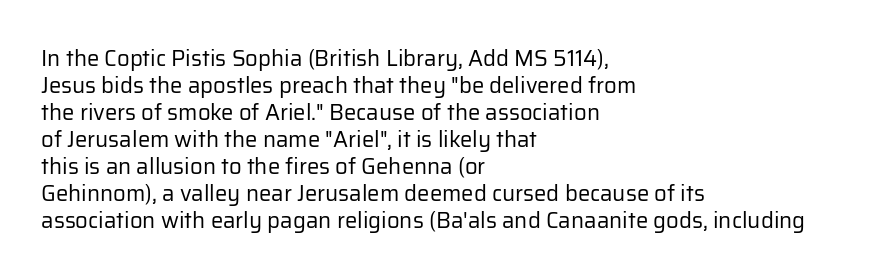
Q: Is the text bold? A: No.
Q: Is the text italic (slanted)? A: No, it is upright.
Q: Is the text underlined? A: No.
Q: How is the paragraph aligned? A: Left-aligned.
Q: Is the spacing between letters normal or unusually wide? A: Normal.
